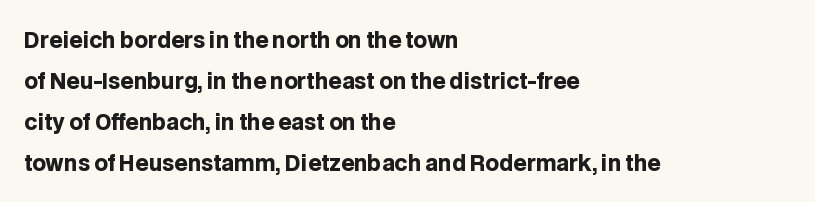
One glance says open: line gaps are wider than usual. The lettering holds an erect, upright posture throughout. This sample uses plain, unmodified letter spacing. Honestly, there is no underline to notice here at all.
